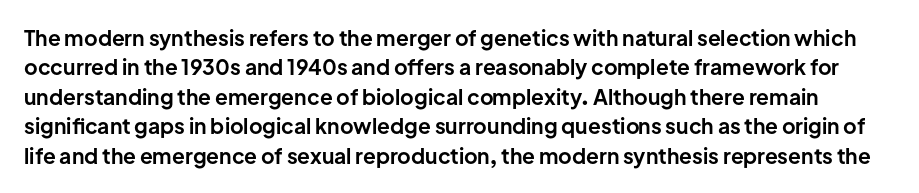
Q: Is the text bold? A: Yes.
Q: Is the text italic (slanted)? A: No, it is upright.
Q: Is the text underlined? A: No.
Q: Is the spacing between letters normal or unusually wide? A: Normal.
Q: Is the spacing between lines tight, normal or loose? A: Normal.
